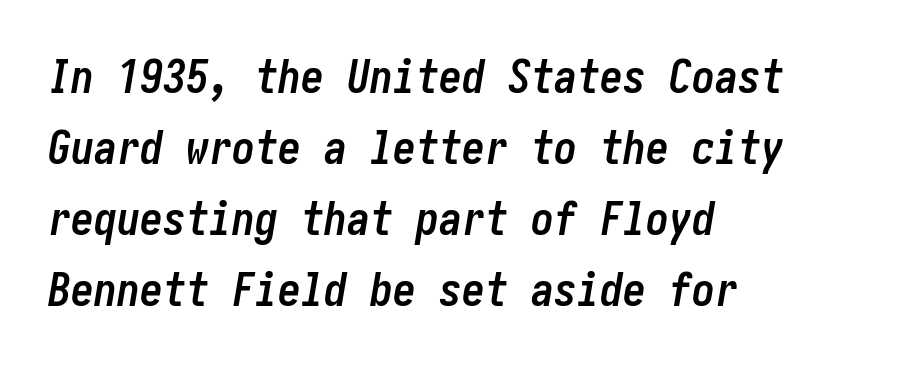
Italic: yes, the glyphs are oblique. The area under the type is left untouched. The rendering uses a bold face; every stroke is thick and dark. Notice how descenders clear the ascenders below comfortably — that's standard leading. The setting favours the left margin, as ordinary paragraphs usually do. How are the letters spaced? Ordinarily, with no added tracking.
